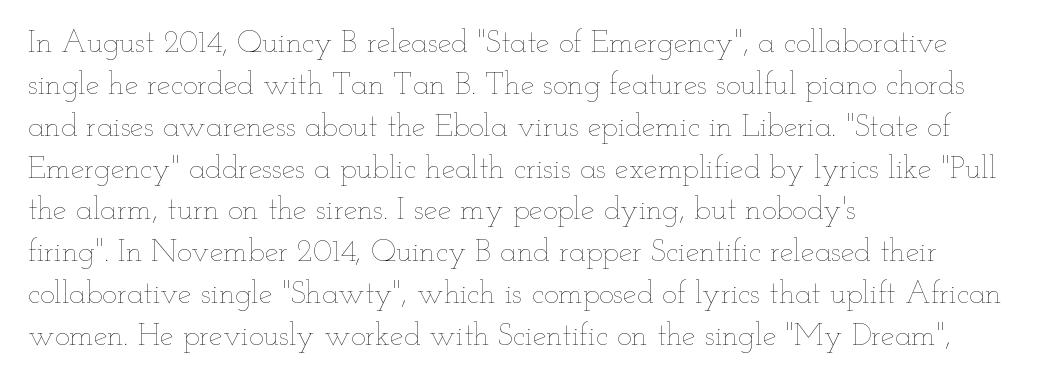
The strip under each line holds only bare page. The face used here is proportionally spaced, like ordinary book or web type. In CSS terms this would be text-align: left. Quick note: not italic, upright.
